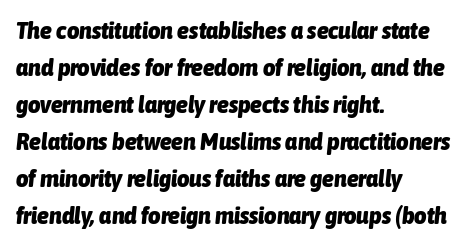
Short and long lines alike share a common starting point at left. Beneath every word, the page is bare. Each new line begins a customary step beneath the previous one. A full-strength bold gives these letters their thick strokes. A typesetter would call this zero additional tracking.
